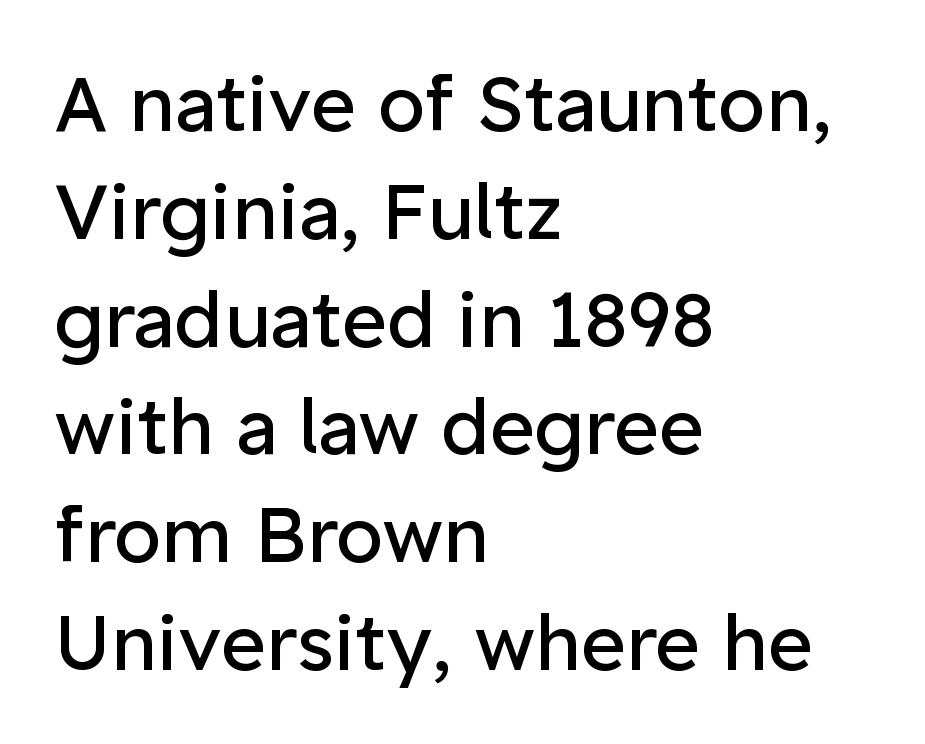
{"serif": "no", "italic": "no", "bold": "no", "weight": "regular", "width": "normal", "stroke_contrast": "low", "x_height": "medium", "monospaced": "no", "underline": "no", "align": "left", "line_spacing": "normal", "line_spacing_ratio": 1.4, "letter_spacing": "normal", "letter_spacing_em": 0.0, "glyph_px": 77}
